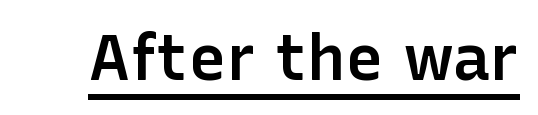
As a designer I'd log this as weight 600, semibold. It's the straight-up-and-down kind of type. The face used here is rendered with its standard letterfit. The rendering shows plain stroke endings on the letterforms — a sans-serif design.
